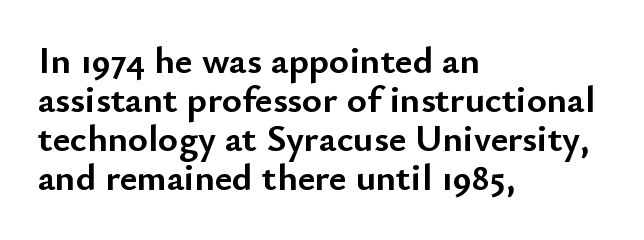
The image shows 38 px semibold sans-serif type, upright; set left-aligned, tight line spacing (1.03x), normal letter spacing, not underlined; low stroke contrast and a small x-height.
